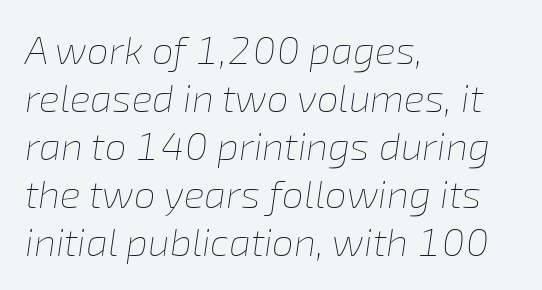
Spacing verdict: proportional, widths tailored to each character. This rendering features lettering with no underline. The typesetter chose a ragged-right arrangement here. The font's italic variant was chosen for this text. Nothing heavy about these letters — not bold at all.
